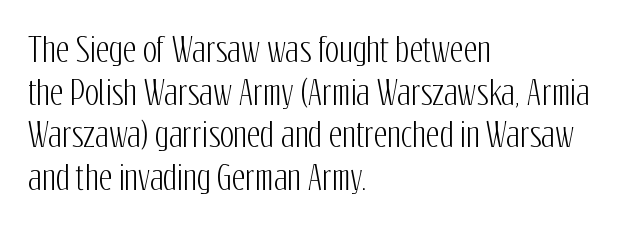
The image shows 33 px condensed sans-serif type, upright; set left-aligned, normal line spacing (1.29x), normal letter spacing, not underlined; low stroke contrast and a medium x-height.
